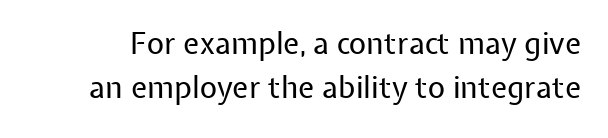
The image shows 30 px regular-weight sans-serif type, upright; set normal line spacing (1.47x), normal letter spacing, not underlined; low stroke contrast and a medium x-height.
